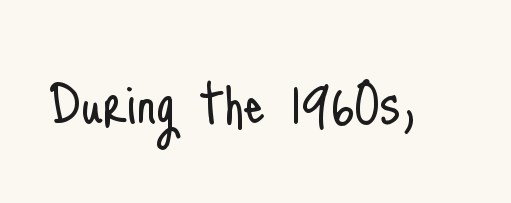
{"serif": "no", "italic": "no", "bold": "no", "weight": "light", "width": "condensed", "stroke_contrast": "low", "x_height": "small", "monospaced": "no", "underline": "no", "letter_spacing": "normal", "letter_spacing_em": 0.0, "glyph_px": 68}
